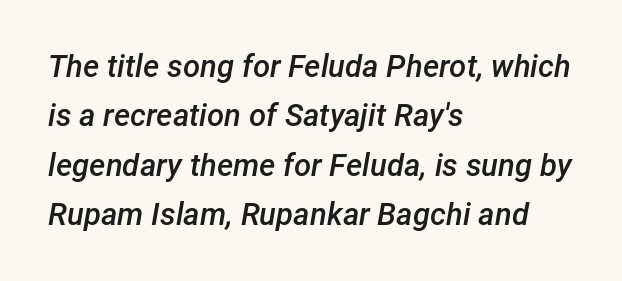
Q: Is the text bold? A: Semi-bold.
Q: Is the text italic (slanted)? A: Yes, it leans right by about 12 degrees.
Q: Is the text underlined? A: No.
Q: How is the paragraph aligned? A: Left-aligned.
Q: Is the spacing between letters normal or unusually wide? A: Normal.
Q: Is the spacing between lines tight, normal or loose? A: Normal.
Q: Width (condensed, normal, or wide)? A: Normal.
Q: Stroke contrast? A: Low.
Q: x-height? A: Medium.
Q: Monospaced? A: No.
